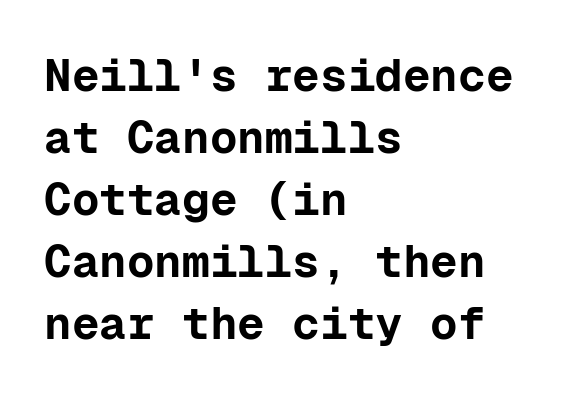
{"serif": "no", "italic": "no", "bold": "yes", "weight": "bold", "width": "normal", "stroke_contrast": "low", "x_height": "medium", "monospaced": "yes", "underline": "no", "align": "left", "line_spacing": "normal", "line_spacing_ratio": 1.35, "letter_spacing": "normal", "letter_spacing_em": 0.0, "glyph_px": 46}
